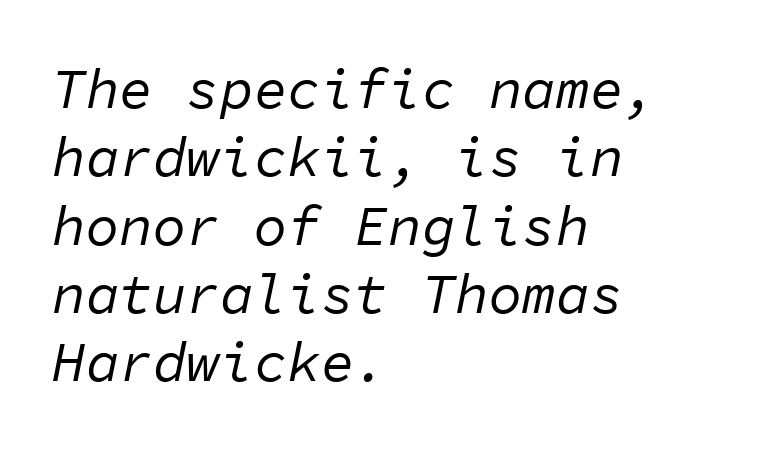
The specimen reads as italic at a glance. The space directly below the letters is spotless. The face looks like a standard text weight, possibly lighter. The rag falls on the right side of this text block. Each letter, wide or thin by design, is forced into the same width here.
